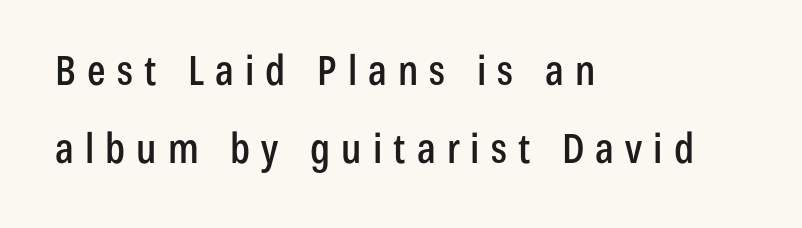
{"serif": "no", "italic": "no", "width": "condensed", "stroke_contrast": "low", "x_height": "medium", "monospaced": "no", "underline": "no", "align": "left", "line_spacing": "loose", "line_spacing_ratio": 1.9, "letter_spacing": "wide", "letter_spacing_em": 0.27, "glyph_px": 41}
